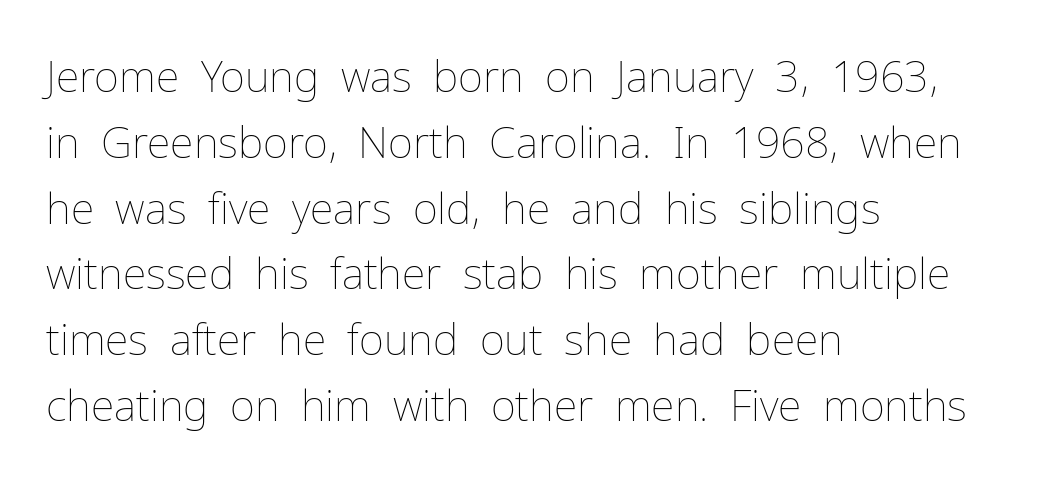
The image shows 43 px thin type, upright; set left-aligned, normal line spacing (1.53x), normal letter spacing, not underlined; low stroke contrast and a medium x-height.
